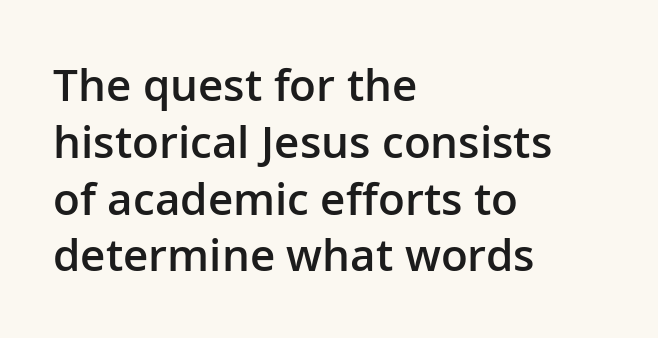
Q: Is the text bold? A: Semi-bold.
Q: Is the text italic (slanted)? A: No, it is upright.
Q: Is the typeface a serif or a sans-serif typeface? A: Sans-serif.
Q: Is the text underlined? A: No.
Q: How is the paragraph aligned? A: Left-aligned.
Q: Is the spacing between letters normal or unusually wide? A: Normal.
Q: Is the spacing between lines tight, normal or loose? A: Normal.
Q: Width (condensed, normal, or wide)? A: Normal.
Q: Stroke contrast? A: Low.
Q: x-height? A: Medium.
Q: Monospaced? A: No.
